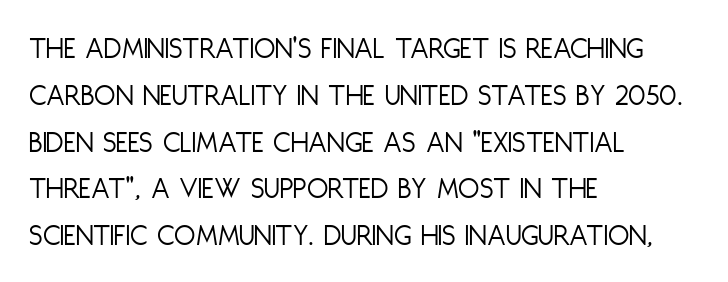
Default kerning and tracking; the words read as compact shapes. Stroke terminals: plain, sans-serif. Underlining? Definitely not there. You can tell it's not italic because the verticals are truly vertical.
